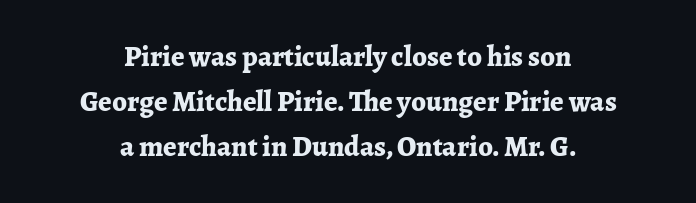
The image shows 29 px bold serif type, upright; set centered, normal line spacing (1.56x), normal letter spacing, not underlined; low stroke contrast and a medium x-height.
